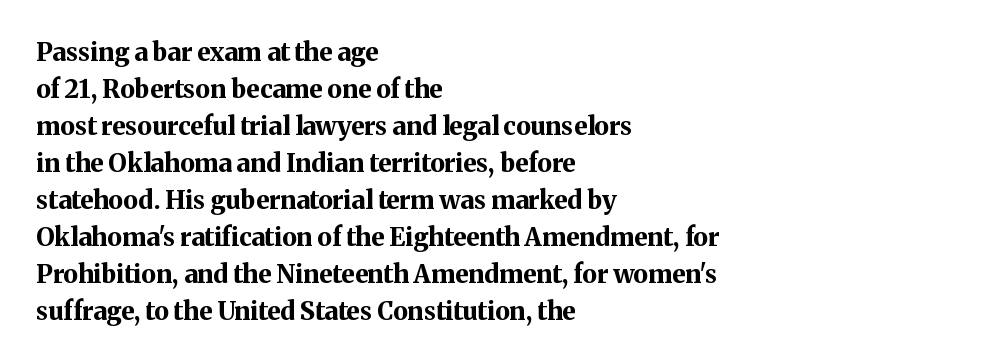
Q: Is the text bold? A: Yes.
Q: Is the text italic (slanted)? A: No, it is upright.
Q: Is the text underlined? A: No.
Q: How is the paragraph aligned? A: Left-aligned.
Q: Is the spacing between letters normal or unusually wide? A: Normal.
Q: Is the spacing between lines tight, normal or loose? A: Normal.
